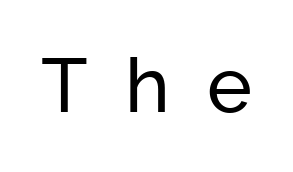
The letters advance in unequal steps, a hallmark of proportional type. Letters rest on an invisible, unmarked baseline. The rendering inserts visible extra space after every character. A typesetter would label this face a sans. Every stem runs plumb, perpendicular to the baseline.
